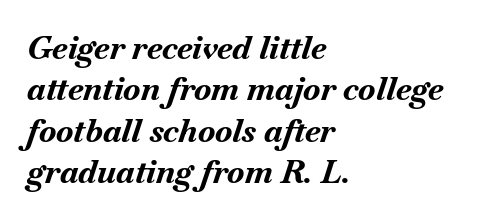
The compositor pushed each line to the left boundary. The gap between lines stays unmarked. Each new line begins a customary step beneath the previous one. Do the characters align in a grid? No, the font is proportional. Weight: bold. Between one letter and the next there's only the usual sliver of space.
